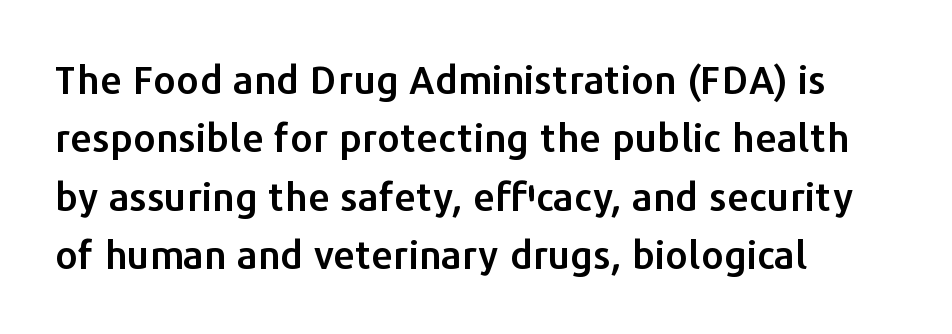
You can tell from the bare stems that sans-serif type was used. Layout note: lines flush left. Looks like regular typesetting: each glyph gets only the width it needs. The area under the type is left untouched.
